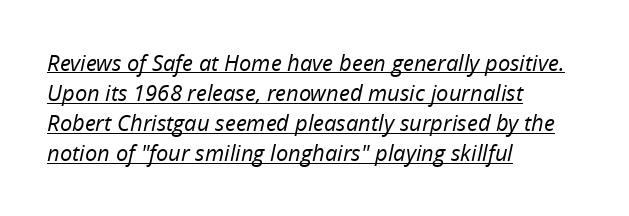
Q: Is the text bold? A: No.
Q: Is the text italic (slanted)? A: Yes, it leans right by about 12 degrees.
Q: Is the text underlined? A: Yes.
Q: How is the paragraph aligned? A: Left-aligned.
Q: Is the spacing between letters normal or unusually wide? A: Normal.
Q: Is the spacing between lines tight, normal or loose? A: Normal.
